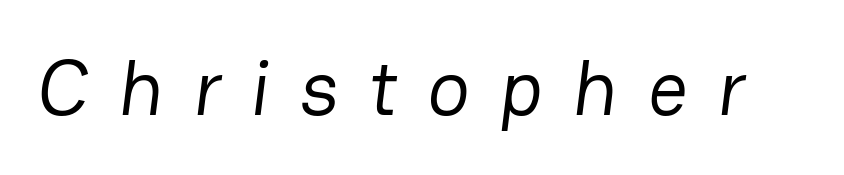
Q: Is the text bold? A: No.
Q: Is the typeface a serif or a sans-serif typeface? A: Sans-serif.
Q: Is the text underlined? A: No.
Q: Is the spacing between letters normal or unusually wide? A: Unusually wide.
Q: Width (condensed, normal, or wide)? A: Normal.
Q: Stroke contrast? A: Low.
Q: x-height? A: Medium.
Q: Monospaced? A: No.
